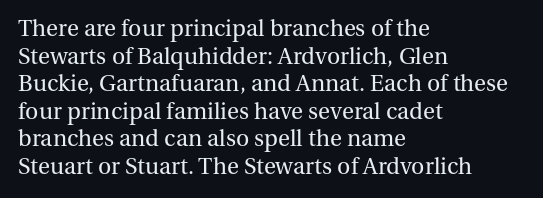
Q: Is the text bold? A: No.
Q: Is the text italic (slanted)? A: No, it is upright.
Q: Is the text underlined? A: No.
Q: How is the paragraph aligned? A: Left-aligned.
Q: Is the spacing between letters normal or unusually wide? A: Normal.
